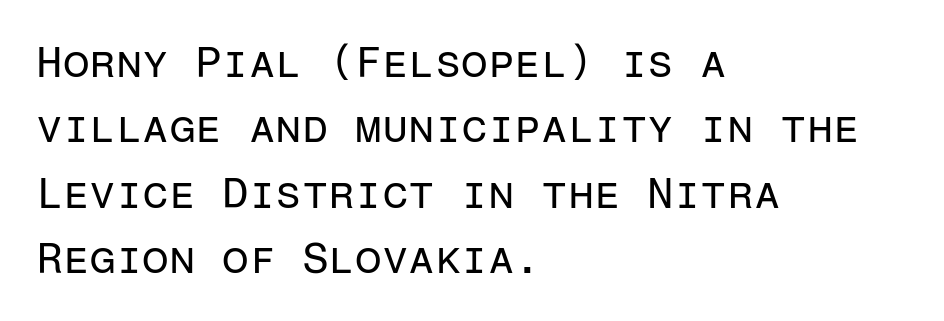
{"serif": "no", "italic": "no", "bold": "no", "weight": "regular", "width": "normal", "stroke_contrast": "low", "x_height": "medium", "monospaced": "yes", "underline": "no", "align": "left", "line_spacing": "normal", "line_spacing_ratio": 1.52, "letter_spacing": "normal", "letter_spacing_em": 0.0, "glyph_px": 43}
